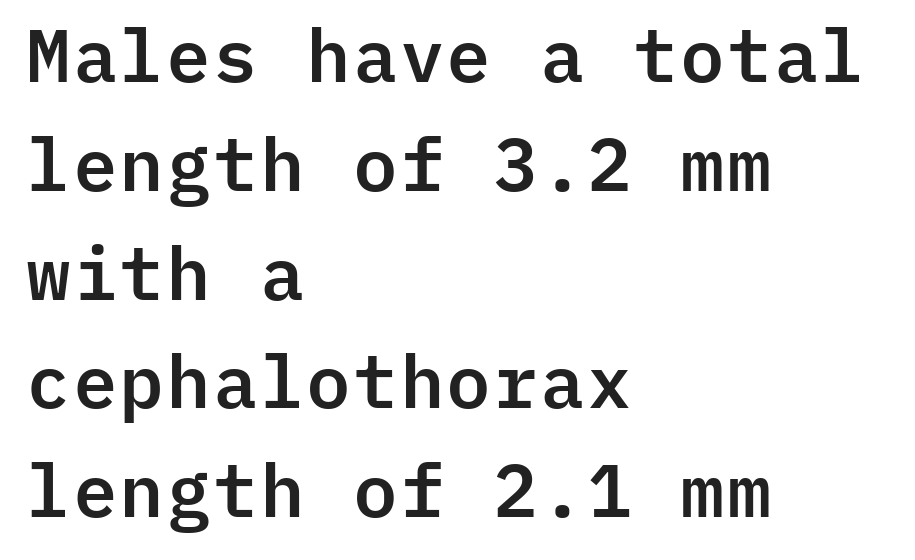
Q: Is the text italic (slanted)? A: No, it is upright.
Q: Is the typeface a serif or a sans-serif typeface? A: Sans-serif.
Q: Is the text underlined? A: No.
Q: How is the paragraph aligned? A: Left-aligned.
Q: Is the spacing between letters normal or unusually wide? A: Normal.
Q: Is the spacing between lines tight, normal or loose? A: Normal.
Q: Width (condensed, normal, or wide)? A: Normal.
Q: Stroke contrast? A: Low.
Q: x-height? A: Medium.
Q: Monospaced? A: Yes.
